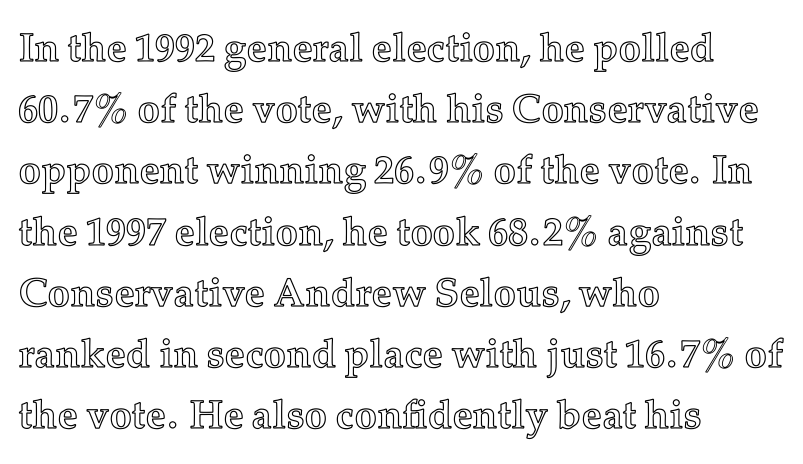
The image shows 40 px text type, upright; set left-aligned, normal line spacing (1.53x), normal letter spacing, not underlined; a medium x-height.
